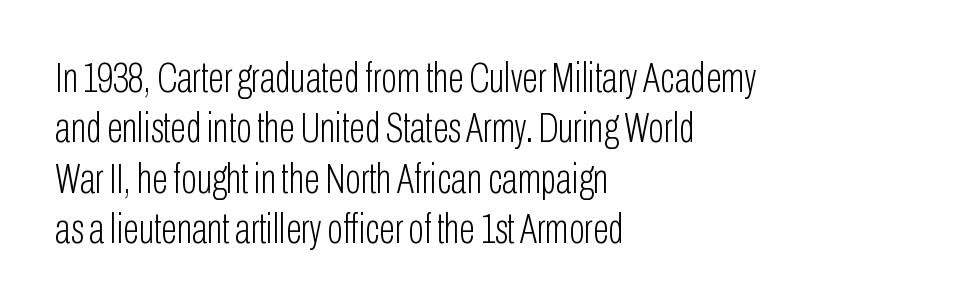
Q: Is the text bold? A: No.
Q: Is the text italic (slanted)? A: No, it is upright.
Q: Is the typeface a serif or a sans-serif typeface? A: Sans-serif.
Q: Is the text underlined? A: No.
Q: How is the paragraph aligned? A: Left-aligned.
Q: Is the spacing between letters normal or unusually wide? A: Normal.
Q: Width (condensed, normal, or wide)? A: Condensed.
Q: Stroke contrast? A: Low.
Q: x-height? A: Medium.
Q: Monospaced? A: No.
